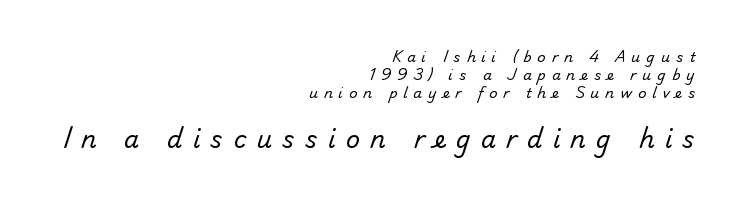
The image shows 24 px text type; set right-aligned, normal line spacing (1.29x), unusually wide letter spacing (+0.43 em), not underlined; the second (bottom) block is 1.71x larger.
